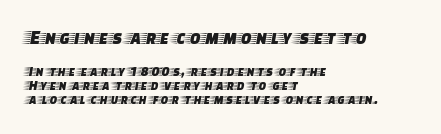
The image shows 20 px text type; set left-aligned, tight line spacing (1.03x), normal letter spacing, not underlined; the first (top) block is 1.43x larger.
